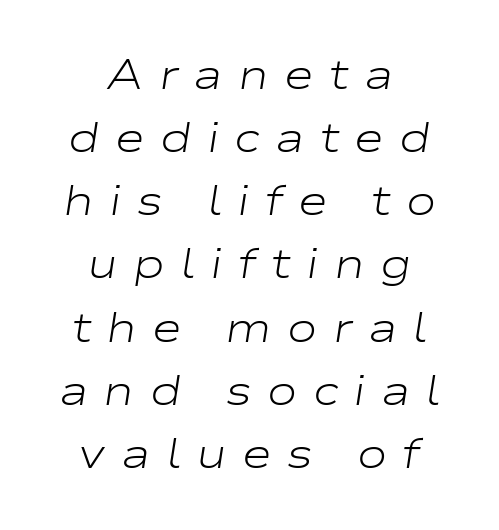
The image shows 41 px light, wide type, italic (leaning right); set centered, normal line spacing (1.54x), unusually wide letter spacing (+0.37 em), not underlined; low stroke contrast and a medium x-height.
